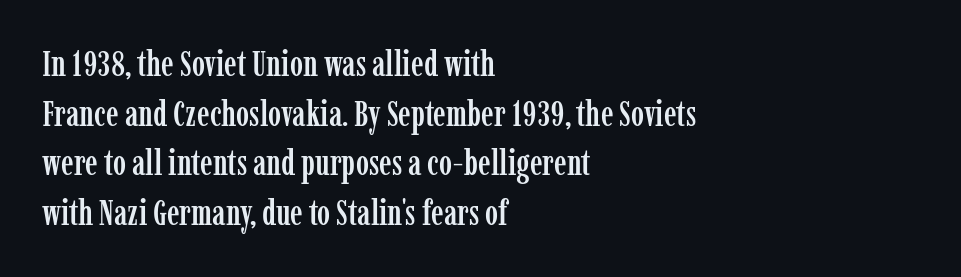
The image shows 35 px condensed serif type, upright; set left-aligned, normal line spacing (1.42x), normal letter spacing, not underlined; low stroke contrast and a medium x-height.
